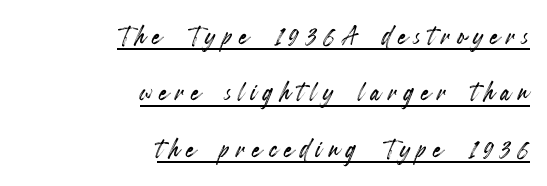
Q: Is the text italic (slanted)? A: Yes.
Q: Is the text underlined? A: Yes.
Q: How is the paragraph aligned? A: Right-aligned.
Q: Is the spacing between letters normal or unusually wide? A: Unusually wide.
Q: Is the spacing between lines tight, normal or loose? A: Normal.
Q: Width (condensed, normal, or wide)? A: Condensed.
Q: x-height? A: Small.
Q: Monospaced? A: No.
